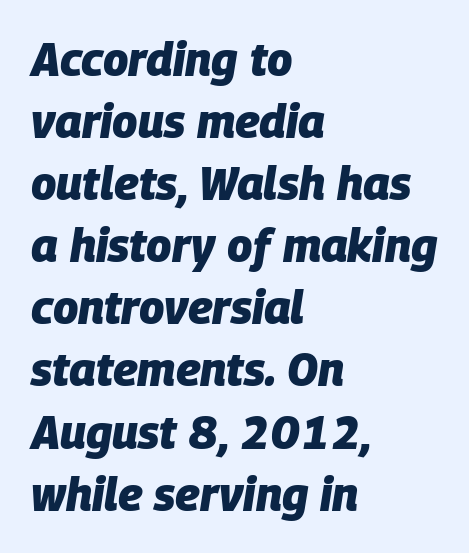
Q: Is the text bold? A: Yes.
Q: Is the text italic (slanted)? A: Yes, it leans right by about 9 degrees.
Q: Is the text underlined? A: No.
Q: How is the paragraph aligned? A: Left-aligned.
Q: Is the spacing between letters normal or unusually wide? A: Normal.
Q: Is the spacing between lines tight, normal or loose? A: Normal.
Q: Width (condensed, normal, or wide)? A: Normal.
Q: Stroke contrast? A: Low.
Q: x-height? A: Large.
Q: Monospaced? A: No.
